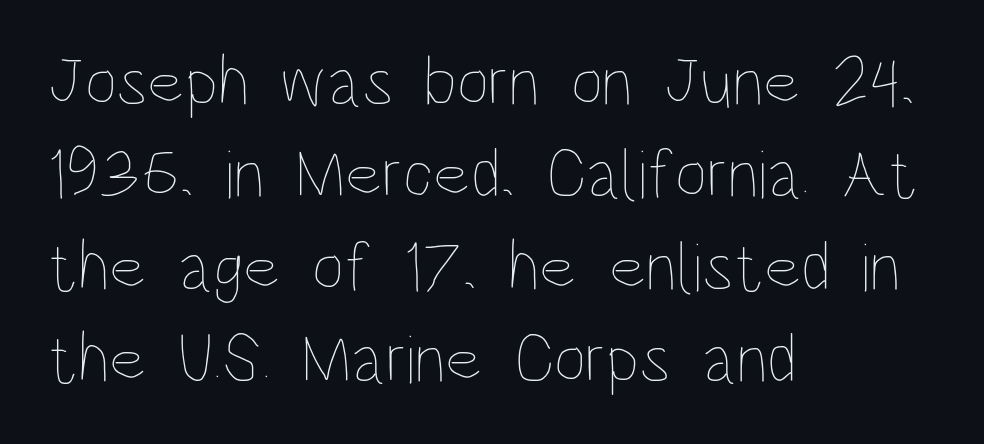
The image shows 70 px thin, condensed type, upright; set left-aligned, normal line spacing (1.32x), normal letter spacing, not underlined; low stroke contrast and a large x-height.
